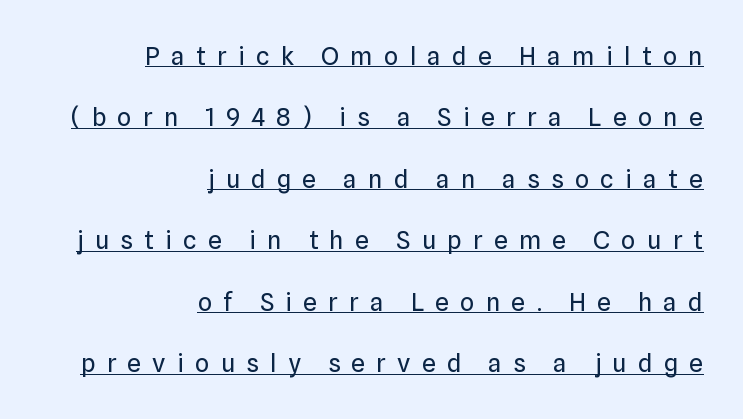
Q: Is the text bold? A: No.
Q: Is the text italic (slanted)? A: No, it is upright.
Q: Is the text underlined? A: Yes.
Q: How is the paragraph aligned? A: Right-aligned.
Q: Is the spacing between letters normal or unusually wide? A: Unusually wide.
Q: Is the spacing between lines tight, normal or loose? A: Loose.
